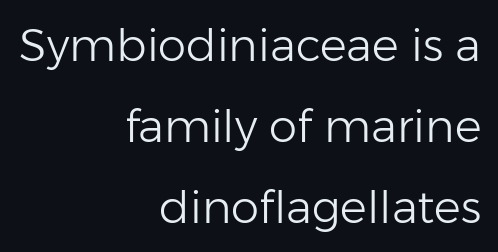
The image shows 45 px light sans-serif type, upright; set right-aligned, line spacing 1.8x, normal letter spacing, not underlined; low stroke contrast and a medium x-height.
